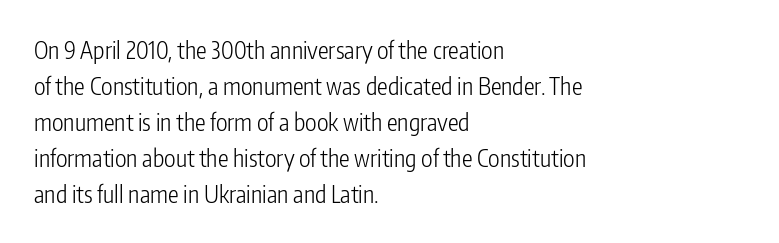
There is no visible air inserted between adjacent glyphs. The rendering anchors every line to the left-hand side. Counters stay open thanks to moderate or lighter strokes. Is there much room between lines? A standard amount, neither cramped nor airy. Type without underlining.
